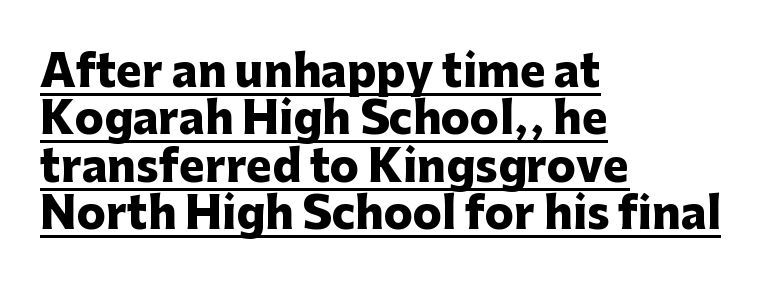
Q: Is the text bold? A: Yes.
Q: Is the text italic (slanted)? A: No, it is upright.
Q: Is the typeface a serif or a sans-serif typeface? A: Sans-serif.
Q: Is the text underlined? A: Yes.
Q: How is the paragraph aligned? A: Left-aligned.
Q: Is the spacing between letters normal or unusually wide? A: Normal.
Q: Is the spacing between lines tight, normal or loose? A: Tight.
Q: Width (condensed, normal, or wide)? A: Normal.
Q: Stroke contrast? A: Low.
Q: x-height? A: Medium.
Q: Monospaced? A: No.
